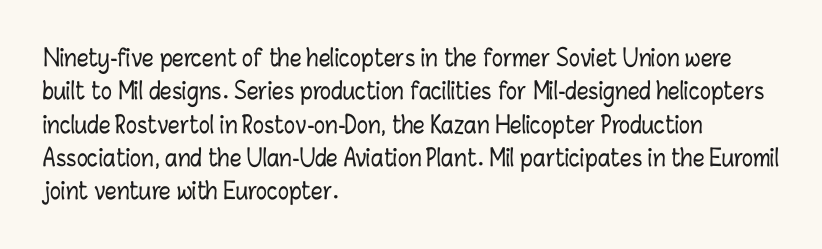
{"italic": "no", "underline": "no", "align": "left", "line_spacing": "normal", "line_spacing_ratio": 1.45, "letter_spacing": "normal", "letter_spacing_em": 0.0, "glyph_px": 23}
